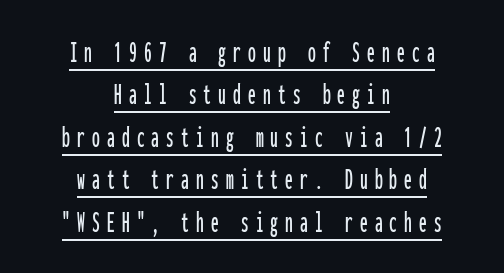
The line texture is sparse and dotted thanks to wide tracking. Note the uniform advance width — an 'i' takes as much space as an 'm'. The face used here is a sans, in the tradition of grotesques and geometrics. A centered setting, common on invitations and titles, is used for this passage. When letters stand straight like this, we call the style roman or upright.
